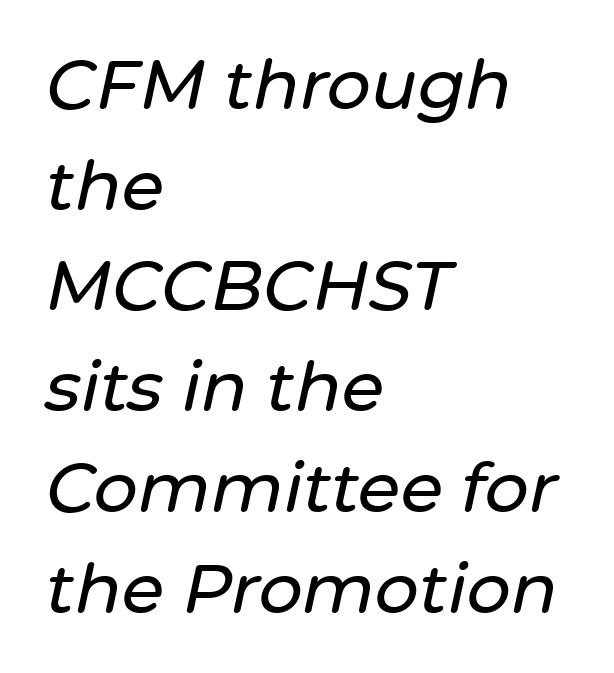
The image shows 69 px text type, italic (leaning right); set left-aligned, normal line spacing (1.46x), normal letter spacing, not underlined; low stroke contrast and a medium x-height.
